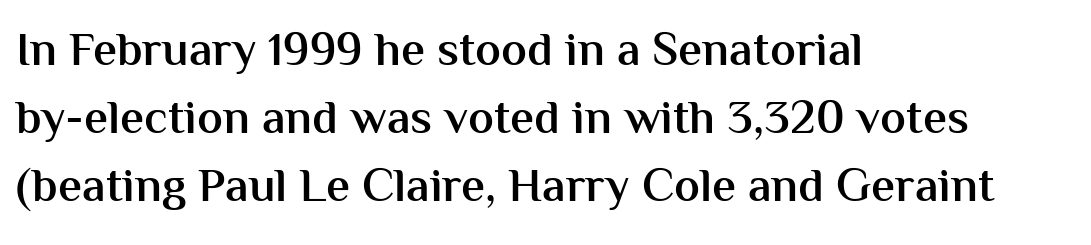
Tracking value appears to be zero — textbook default spacing. Is this a fixed-width face? No — the glyphs have proportional, varying widths. These lines were composed using upright roman letters. This sample keeps an unexceptional amount of space between lines.
